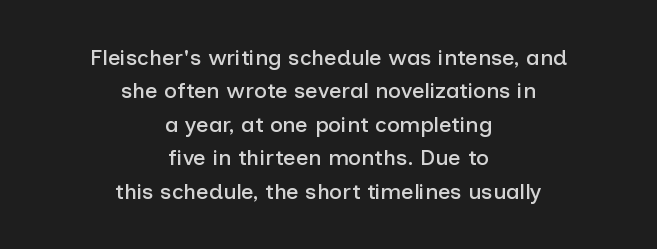
{"italic": "no", "underline": "no", "align": "center", "line_spacing": "normal", "line_spacing_ratio": 1.52, "letter_spacing": "normal", "letter_spacing_em": 0.0, "glyph_px": 22}
